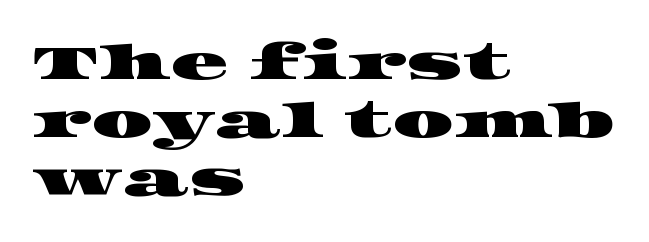
The image shows 48 px wide serif type; set left-aligned, line spacing 1.21x, normal letter spacing, not underlined; high stroke contrast and a large x-height.
